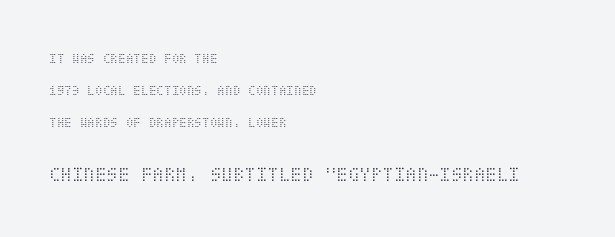
The image shows 21 px text type, upright; set left-aligned, loose line spacing (2.3x), normal letter spacing, not underlined; the second (bottom) block is 1.5x larger.
